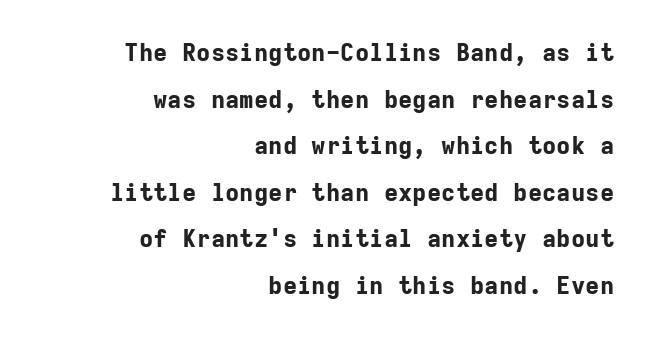
Emphasis by weight is at full strength: bold. What's the leading like? Stretched, with rows far apart. The area under the type is left untouched. Glyph-to-glyph distance matches everyday printed text.
